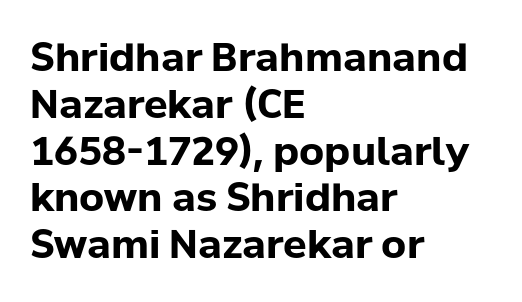
If you drew a line through each stem, it would be perfectly vertical. In terms of letterspacing, this is plain default setting. Each line starts at the same left margin while the right side varies. This is sans-serif lettering, the kind often seen on screens and signage.
